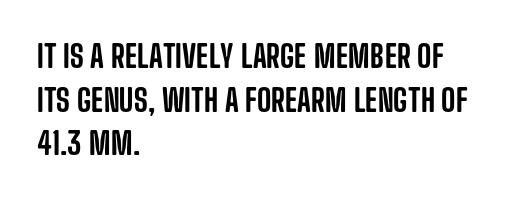
The image shows 31 px condensed sans-serif type, upright; set left-aligned, normal line spacing (1.41x), normal letter spacing, not underlined; low stroke contrast and a large x-height.
